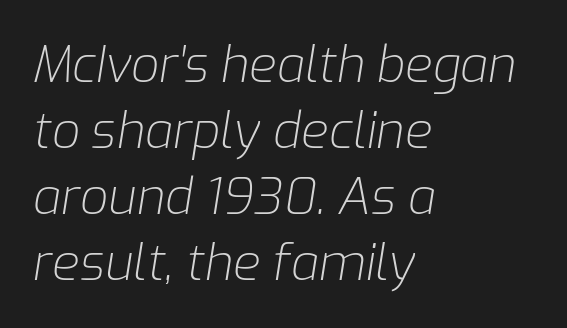
Note the varied advance widths — an 'i' is clearly narrower than an 'm'. The gap between lines stays unmarked. Short and long lines alike share a common starting point at left. Honestly, the letter spacing is just normal — you wouldn't notice it.
